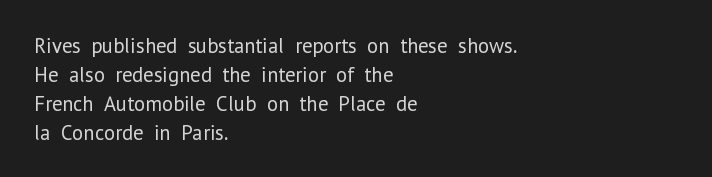
The image shows 21 px text type, upright; set left-aligned, normal line spacing (1.38x), normal letter spacing, not underlined.
